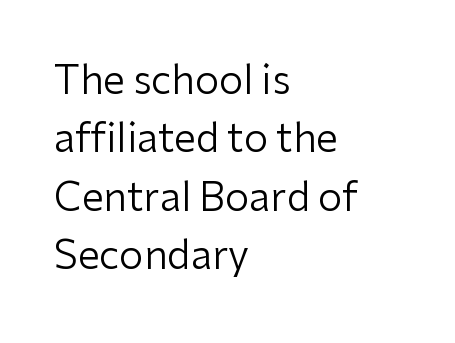
{"serif": "no", "italic": "no", "bold": "no", "weight": "regular", "width": "normal", "stroke_contrast": "low", "x_height": "medium", "monospaced": "no", "underline": "no", "align": "left", "line_spacing": "normal", "line_spacing_ratio": 1.5, "letter_spacing": "normal", "letter_spacing_em": 0.0, "glyph_px": 39}
